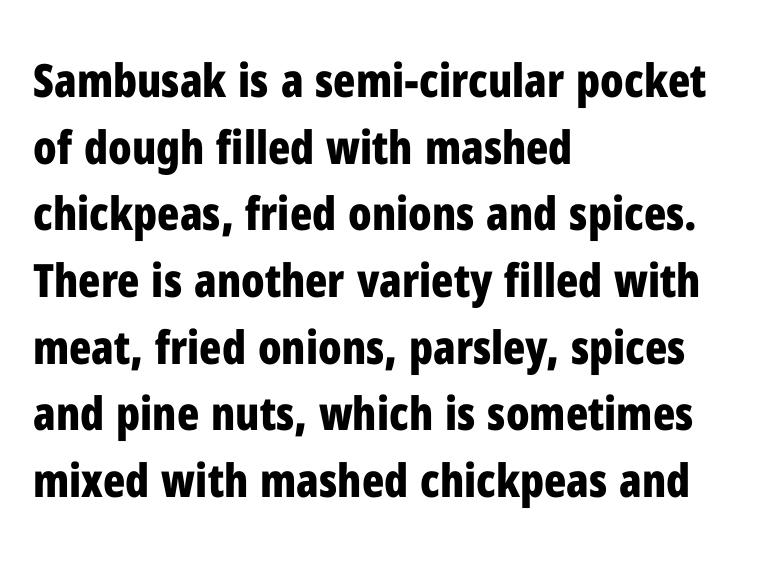
The letterforms sit shoulder to shoulder at normal distance. Horizontal alignment here is leftward, the default for most running prose. Quick note: not italic, upright. Quick note: underline off.
